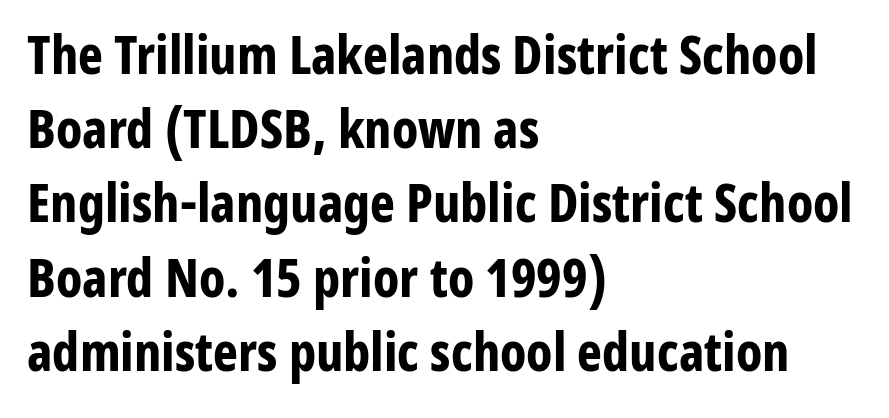
{"serif": "no", "italic": "no", "bold": "yes", "weight": "bold", "width": "condensed", "stroke_contrast": "low", "x_height": "medium", "monospaced": "no", "underline": "no", "align": "left", "line_spacing": "normal", "line_spacing_ratio": 1.4, "letter_spacing": "normal", "letter_spacing_em": 0.0, "glyph_px": 53}
